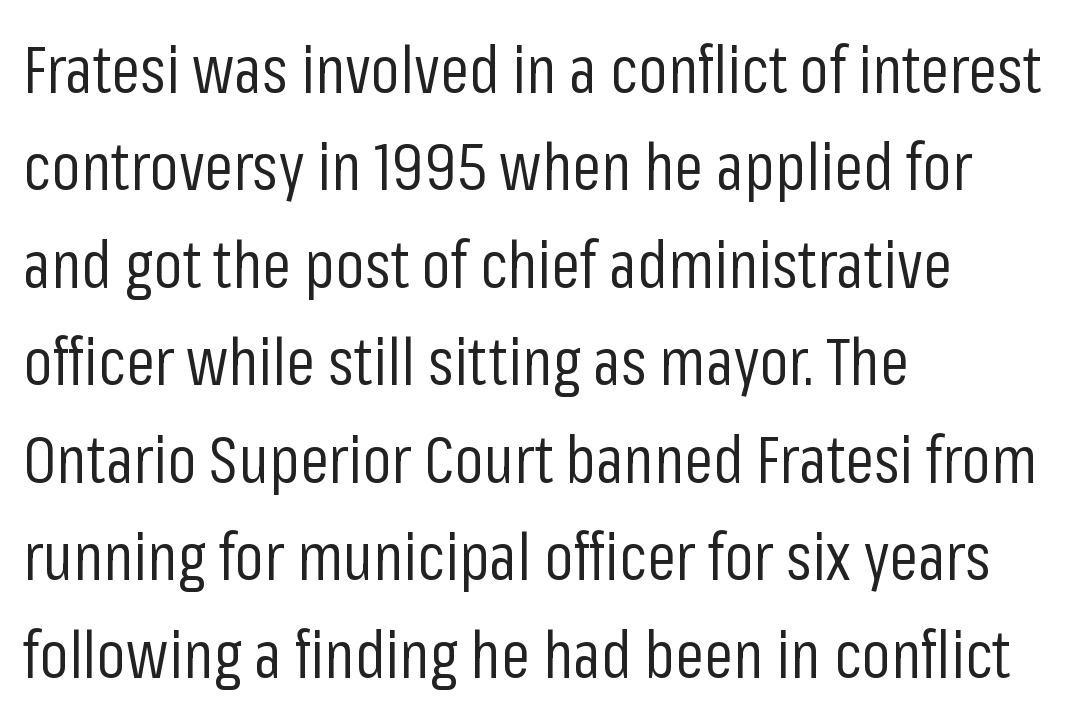
Q: Is the text bold? A: No.
Q: Is the text italic (slanted)? A: No, it is upright.
Q: Is the typeface a serif or a sans-serif typeface? A: Sans-serif.
Q: Is the text underlined? A: No.
Q: How is the paragraph aligned? A: Left-aligned.
Q: Is the spacing between letters normal or unusually wide? A: Normal.
Q: Is the spacing between lines tight, normal or loose? A: Normal.
Q: Width (condensed, normal, or wide)? A: Condensed.
Q: Stroke contrast? A: Low.
Q: x-height? A: Medium.
Q: Monospaced? A: No.
